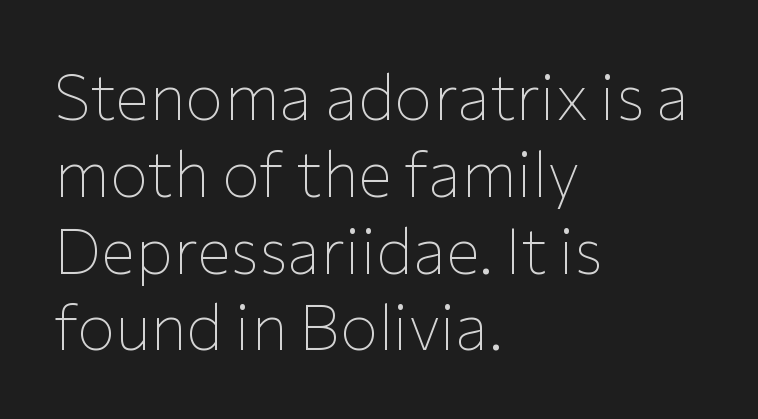
The rendering uses natural spacing where letterforms have individual widths. One-word summary of the alignment: left. Plain, unruled lines of type. Quick note: not italic, upright.
